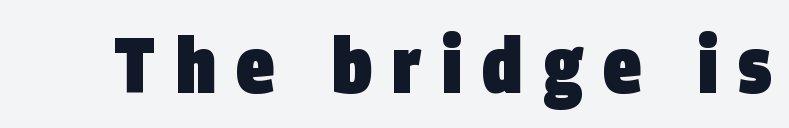
Q: Is the text bold? A: Yes.
Q: Is the typeface a serif or a sans-serif typeface? A: Sans-serif.
Q: Is the text underlined? A: No.
Q: Is the spacing between letters normal or unusually wide? A: Unusually wide.
Q: Width (condensed, normal, or wide)? A: Condensed.
Q: Stroke contrast? A: Low.
Q: x-height? A: Large.
Q: Monospaced? A: No.
